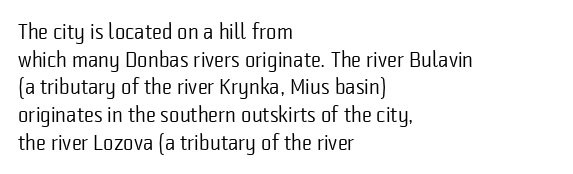
Q: Is the text bold? A: No.
Q: Is the text italic (slanted)? A: No, it is upright.
Q: Is the text underlined? A: No.
Q: How is the paragraph aligned? A: Left-aligned.
Q: Is the spacing between letters normal or unusually wide? A: Normal.
Q: Is the spacing between lines tight, normal or loose? A: Normal.
